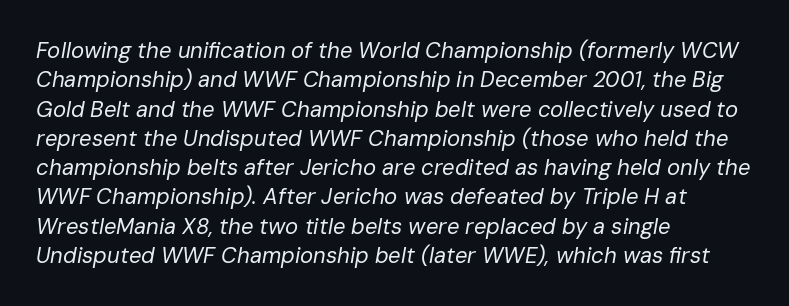
{"italic": "yes", "lean": "right", "slant_degrees": 10, "bold": "no", "underline": "no", "align": "left", "line_spacing": "normal", "line_spacing_ratio": 1.33, "letter_spacing": "normal", "letter_spacing_em": 0.0, "glyph_px": 22}
